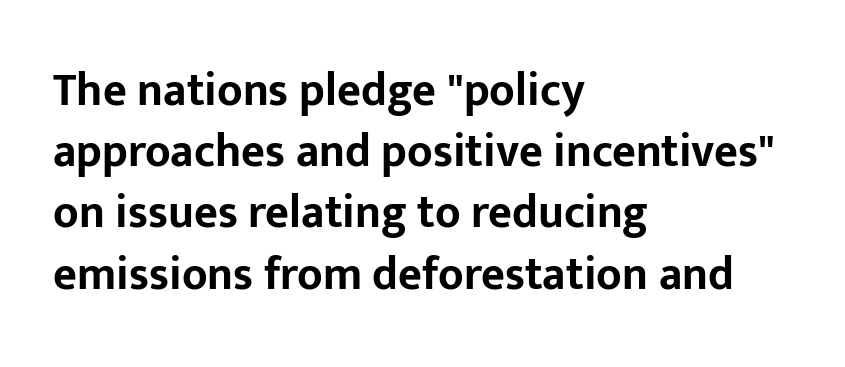
The image shows 46 px bold sans-serif type, upright; set left-aligned, normal line spacing (1.33x), normal letter spacing, not underlined; low stroke contrast and a medium x-height.
